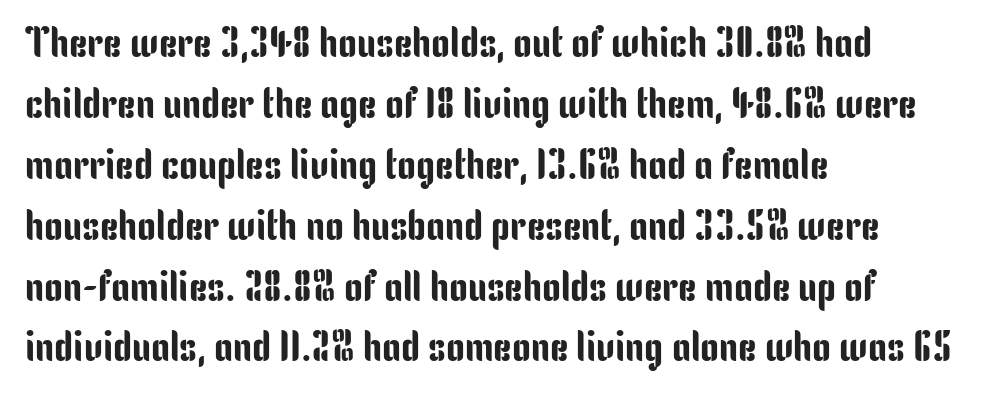
Q: Is the text italic (slanted)? A: No, it is upright.
Q: Is the typeface a serif or a sans-serif typeface? A: Sans-serif.
Q: Is the text underlined? A: No.
Q: How is the paragraph aligned? A: Left-aligned.
Q: Is the spacing between letters normal or unusually wide? A: Normal.
Q: Is the spacing between lines tight, normal or loose? A: Normal.
Q: Width (condensed, normal, or wide)? A: Condensed.
Q: Stroke contrast? A: Low.
Q: x-height? A: Medium.
Q: Monospaced? A: No.
